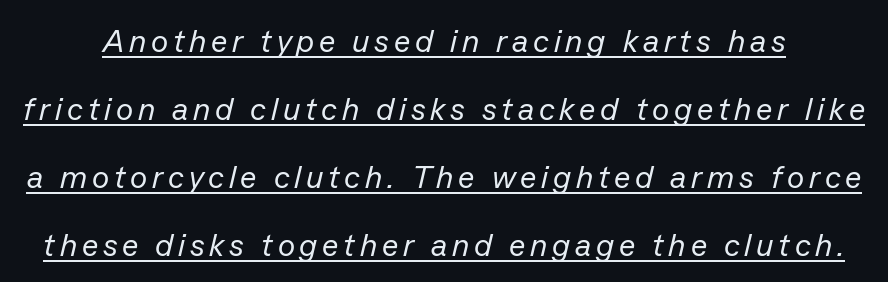
Regarding leading, the lines here are spaced well apart. These lines are rendered in a variable-pitch font. The letters are slanted; this is an italic face. Is the type heavy? It reads as light-to-regular instead.
